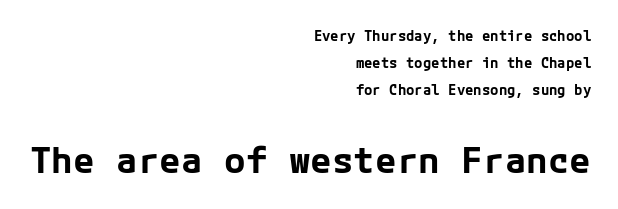
{"serif": "no", "italic": "no", "bold": "yes", "weight": "bold", "width": "normal", "stroke_contrast": "low", "x_height": "medium", "underline": "no", "align": "right", "line_spacing": "loose", "line_spacing_ratio": 1.93, "letter_spacing": "normal", "letter_spacing_em": 0.0, "larger_block": "second", "size_ratio": 2.57, "glyph_px": 36}
